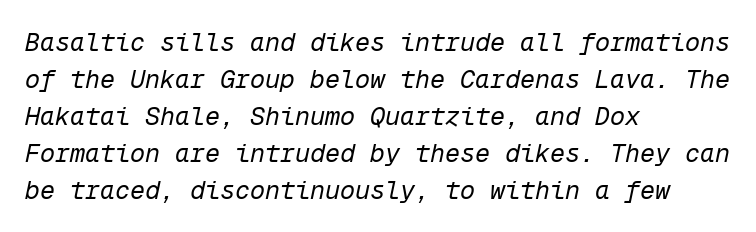
The image shows 25 px text type, italic (leaning right); set left-aligned, normal line spacing (1.48x), normal letter spacing, not underlined.
